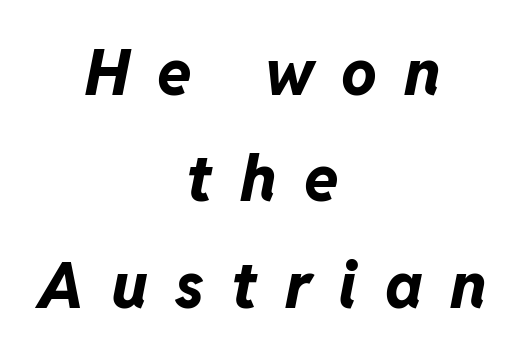
Q: Is the text bold? A: Yes.
Q: Is the text italic (slanted)? A: Yes, it leans right by about 11 degrees.
Q: Is the text underlined? A: No.
Q: How is the paragraph aligned? A: Centered.
Q: Is the spacing between letters normal or unusually wide? A: Unusually wide.
Q: Is the spacing between lines tight, normal or loose? A: Normal.
Q: Width (condensed, normal, or wide)? A: Normal.
Q: Stroke contrast? A: Low.
Q: x-height? A: Medium.
Q: Monospaced? A: No.
